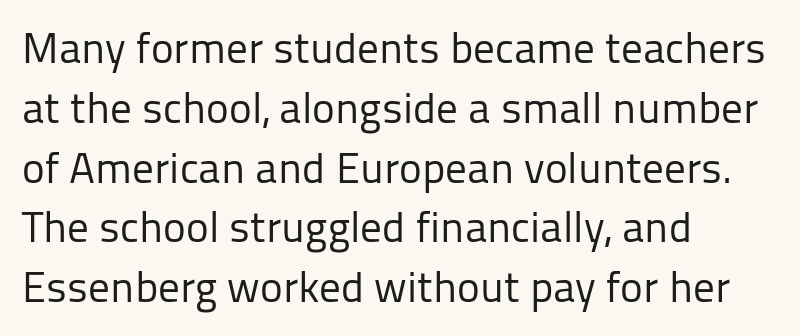
Q: Is the text bold? A: No.
Q: Is the text italic (slanted)? A: No, it is upright.
Q: Is the typeface a serif or a sans-serif typeface? A: Sans-serif.
Q: Is the text underlined? A: No.
Q: How is the paragraph aligned? A: Left-aligned.
Q: Is the spacing between letters normal or unusually wide? A: Normal.
Q: Is the spacing between lines tight, normal or loose? A: Normal.
Q: Width (condensed, normal, or wide)? A: Normal.
Q: Stroke contrast? A: Low.
Q: x-height? A: Medium.
Q: Monospaced? A: No.
